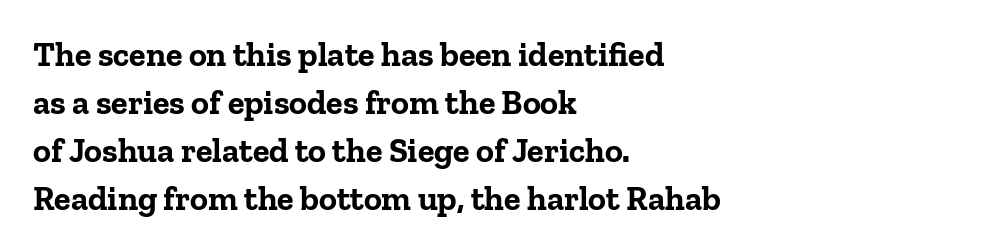
{"serif": "yes", "italic": "no", "bold": "yes", "weight": "bold", "width": "normal", "stroke_contrast": "low", "x_height": "medium", "monospaced": "no", "underline": "no", "align": "left", "line_spacing": "normal", "line_spacing_ratio": 1.41, "letter_spacing": "normal", "letter_spacing_em": 0.0, "glyph_px": 34}
